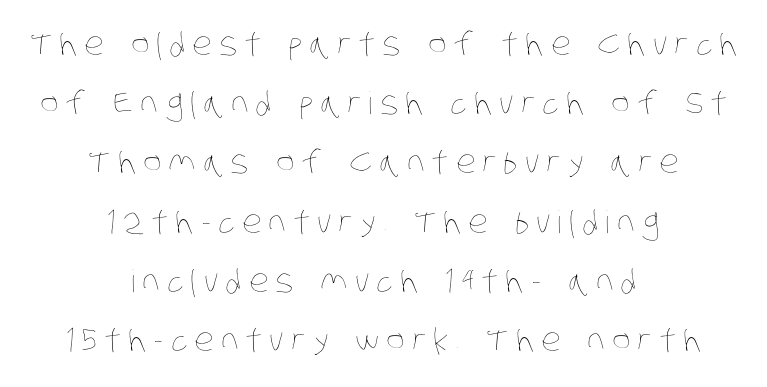
{"bold": "no", "weight": "thin", "width": "condensed", "stroke_contrast": "low", "x_height": "large", "monospaced": "no", "underline": "no", "align": "center", "line_spacing": "loose", "line_spacing_ratio": 1.91, "letter_spacing": "wide", "letter_spacing_em": 0.23, "glyph_px": 31}
